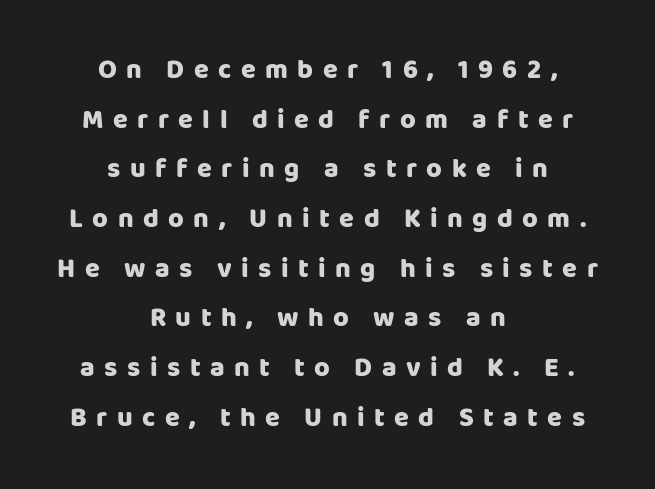
The image shows 27 px bold type, upright; set centered, line spacing 1.84x, unusually wide letter spacing (+0.35 em), not underlined.
